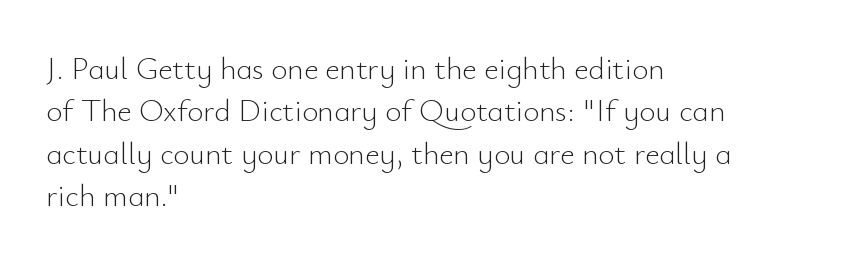
Spacing between characters is what you'd get straight out of the box. Heft: none added — not bold. The area under the type is left untouched. Serif or sans? Sans — the stroke terminals are bare.
